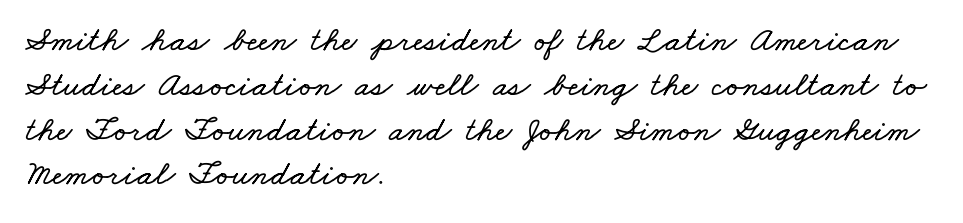
{"width": "wide", "stroke_contrast": "low", "x_height": "small", "monospaced": "no", "underline": "no", "align": "left", "line_spacing": "normal", "line_spacing_ratio": 1.28, "letter_spacing": "normal", "letter_spacing_em": 0.0, "glyph_px": 35}
